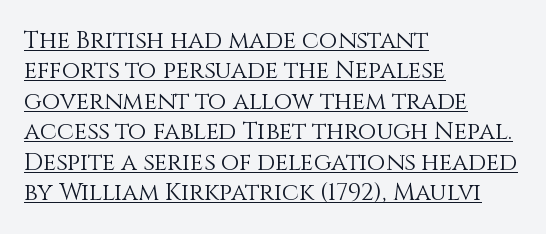
Q: Is the text bold? A: No.
Q: Is the text italic (slanted)? A: No, it is upright.
Q: Is the text underlined? A: Yes.
Q: How is the paragraph aligned? A: Left-aligned.
Q: Is the spacing between letters normal or unusually wide? A: Normal.
Q: Is the spacing between lines tight, normal or loose? A: Normal.
